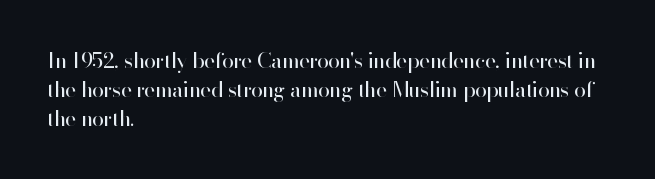
Q: Is the text bold? A: No.
Q: Is the text italic (slanted)? A: No, it is upright.
Q: Is the text underlined? A: No.
Q: How is the paragraph aligned? A: Left-aligned.
Q: Is the spacing between letters normal or unusually wide? A: Normal.
Q: Is the spacing between lines tight, normal or loose? A: Normal.
